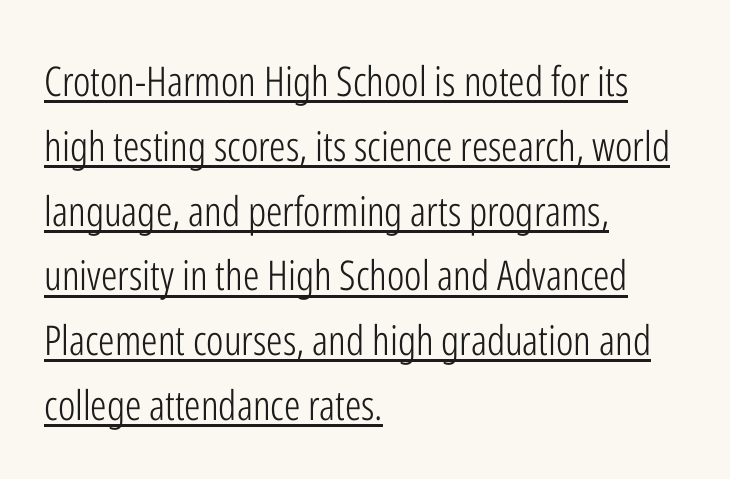
Q: Is the text bold? A: No.
Q: Is the text italic (slanted)? A: No, it is upright.
Q: Is the typeface a serif or a sans-serif typeface? A: Sans-serif.
Q: Is the text underlined? A: Yes.
Q: How is the paragraph aligned? A: Left-aligned.
Q: Is the spacing between letters normal or unusually wide? A: Normal.
Q: Is the spacing between lines tight, normal or loose? A: Normal.
Q: Width (condensed, normal, or wide)? A: Condensed.
Q: Stroke contrast? A: Low.
Q: x-height? A: Medium.
Q: Monospaced? A: No.
